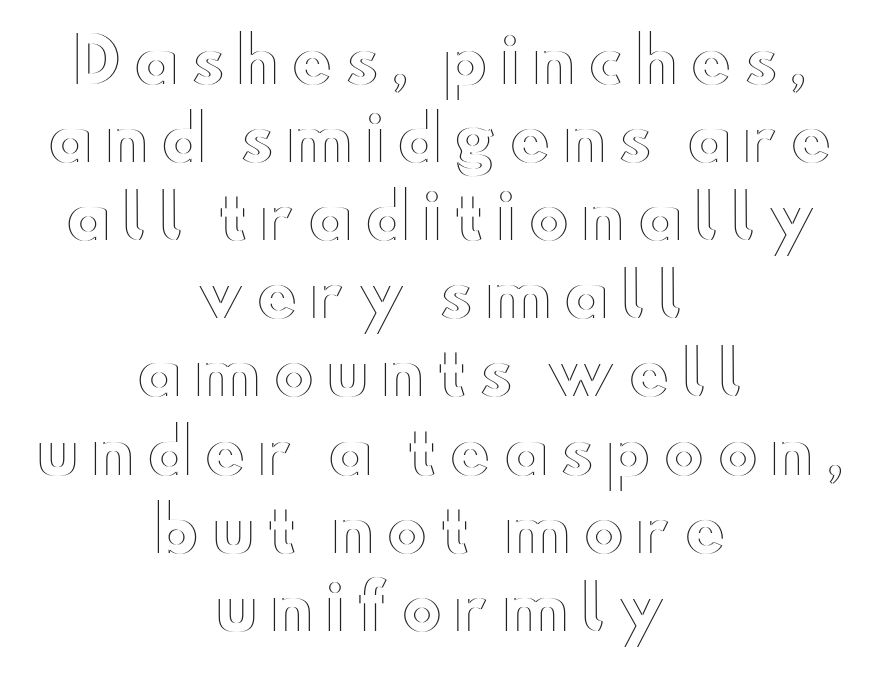
Q: Is the text italic (slanted)? A: No, it is upright.
Q: Is the text underlined? A: No.
Q: How is the paragraph aligned? A: Centered.
Q: Is the spacing between lines tight, normal or loose? A: Normal.
Q: Width (condensed, normal, or wide)? A: Wide.
Q: x-height? A: Small.
Q: Monospaced? A: No.
